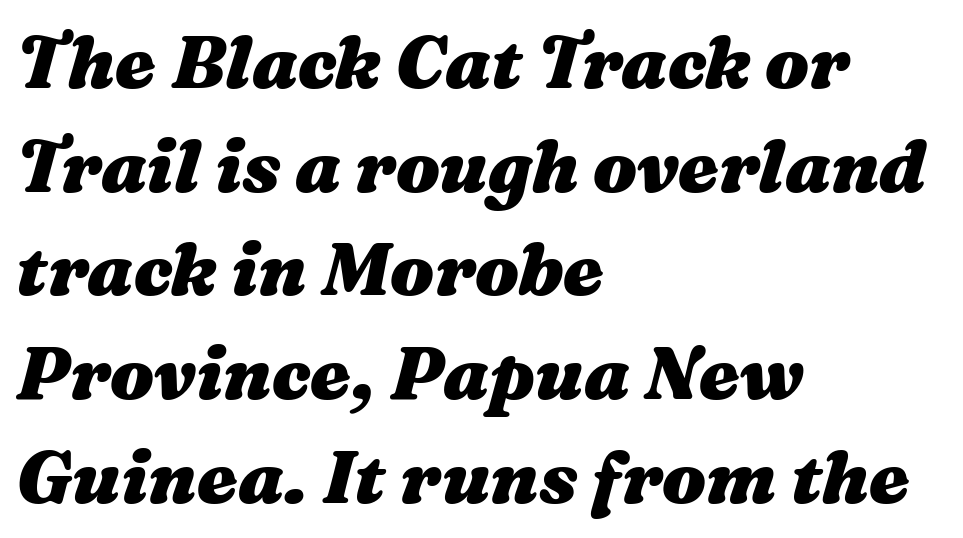
The vertical gap from one line to the next is medium. The text block is weighted toward the left margin, trailing off unevenly rightward. How heavy is the stroke? Heavy — this is a bold. Note the varied advance widths — an 'i' is clearly narrower than an 'm'.
